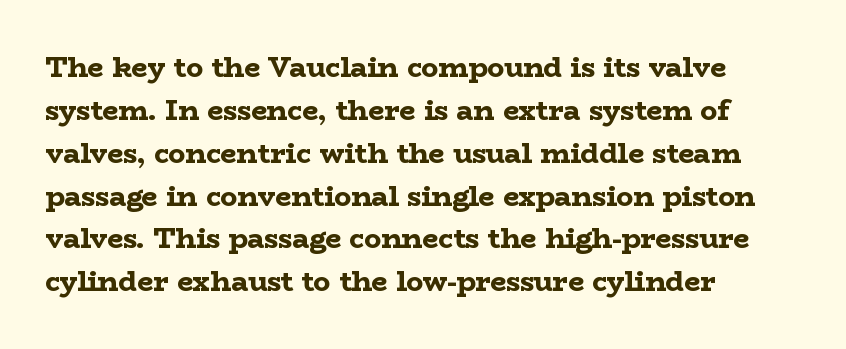
{"serif": "yes", "italic": "no", "bold": "yes", "weight": "bold", "width": "wide", "stroke_contrast": "low", "x_height": "medium", "monospaced": "no", "underline": "no", "align": "left", "line_spacing": "normal", "line_spacing_ratio": 1.53, "letter_spacing": "normal", "letter_spacing_em": 0.0, "glyph_px": 28}
